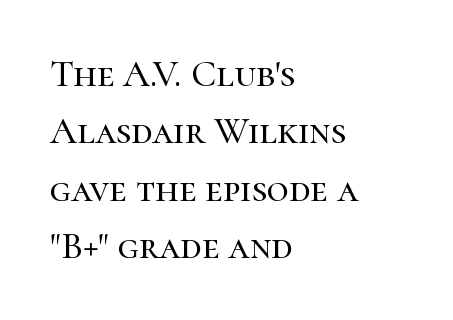
Q: Is the text italic (slanted)? A: No, it is upright.
Q: Is the typeface a serif or a sans-serif typeface? A: Serif.
Q: Is the text underlined? A: No.
Q: How is the paragraph aligned? A: Left-aligned.
Q: Is the spacing between letters normal or unusually wide? A: Normal.
Q: Is the spacing between lines tight, normal or loose? A: Normal.
Q: Width (condensed, normal, or wide)? A: Normal.
Q: Stroke contrast? A: High.
Q: x-height? A: Medium.
Q: Monospaced? A: No.
